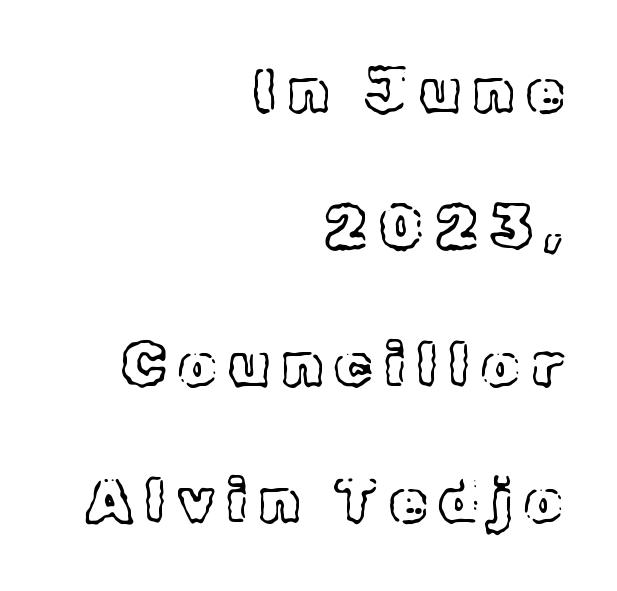
The image shows 60 px text type, upright; set right-aligned, loose line spacing (2.28x), unusually wide letter spacing (+0.21 em), not underlined; a medium x-height.
